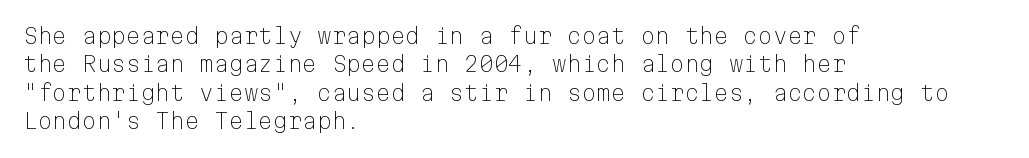
The image shows 21 px text type, upright; set left-aligned, normal line spacing (1.35x), normal letter spacing, not underlined.
